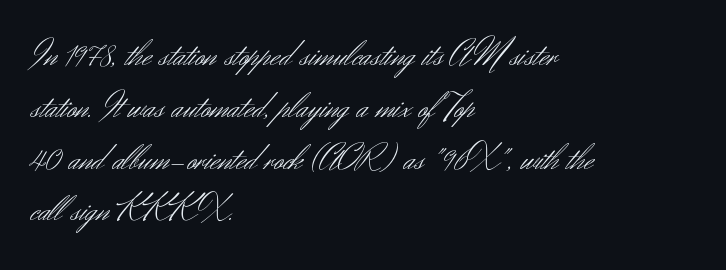
A bare baseline throughout the passage. Looks like regular typesetting: each glyph gets only the width it needs. Line beginnings align vertically; line endings do not. Ink coverage per letter is moderate at most.
